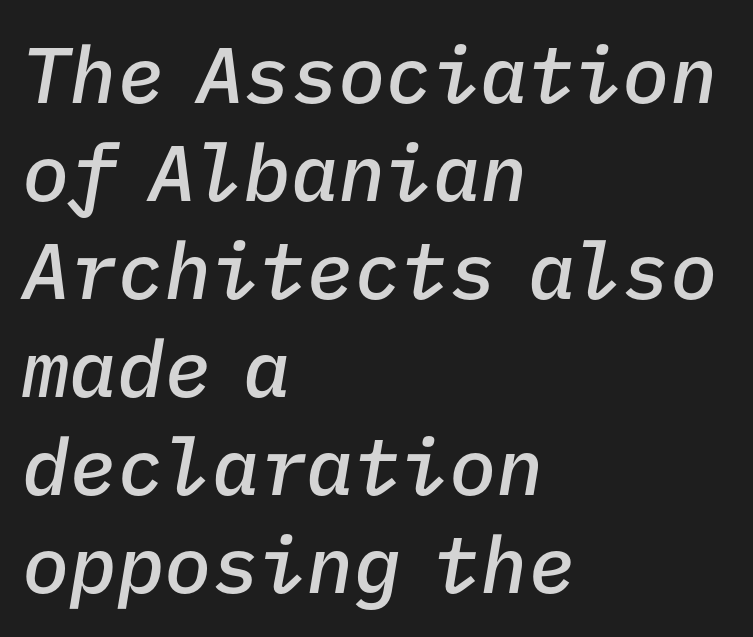
Each letter, wide or thin by design, is forced into the same width here. These lines stack with their left ends in a neat column. Compared with typical body copy, the letter spacing here is the same. The specimen omits any rule beneath the text block's lines. Weight: semibold (demi). The glyphs look as if they've been sheared to an angle.
